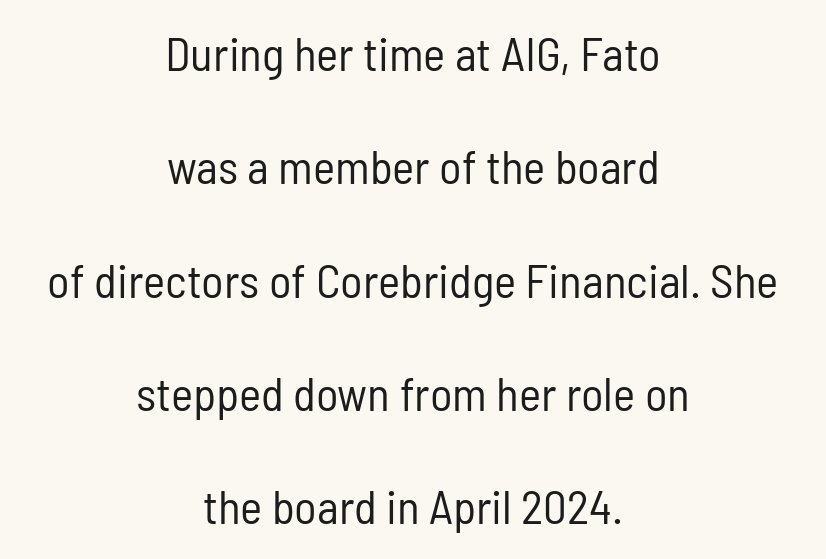
Q: Is the text bold? A: No.
Q: Is the text italic (slanted)? A: No, it is upright.
Q: Is the typeface a serif or a sans-serif typeface? A: Sans-serif.
Q: Is the text underlined? A: No.
Q: How is the paragraph aligned? A: Centered.
Q: Is the spacing between letters normal or unusually wide? A: Normal.
Q: Is the spacing between lines tight, normal or loose? A: Loose.
Q: Width (condensed, normal, or wide)? A: Condensed.
Q: Stroke contrast? A: Low.
Q: x-height? A: Medium.
Q: Monospaced? A: No.
